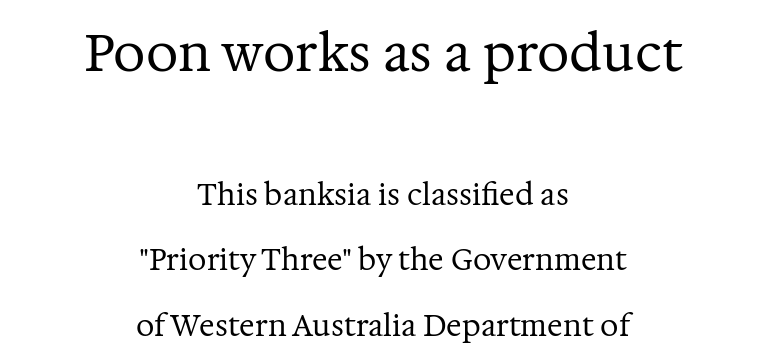
{"serif": "yes", "italic": "no", "bold": "no", "weight": "regular", "width": "normal", "stroke_contrast": "medium", "x_height": "medium", "monospaced": "no", "underline": "no", "align": "center", "line_spacing": "loose", "line_spacing_ratio": 2.27, "letter_spacing": "normal", "letter_spacing_em": 0.0, "larger_block": "first", "size_ratio": 1.76, "glyph_px": 51}
